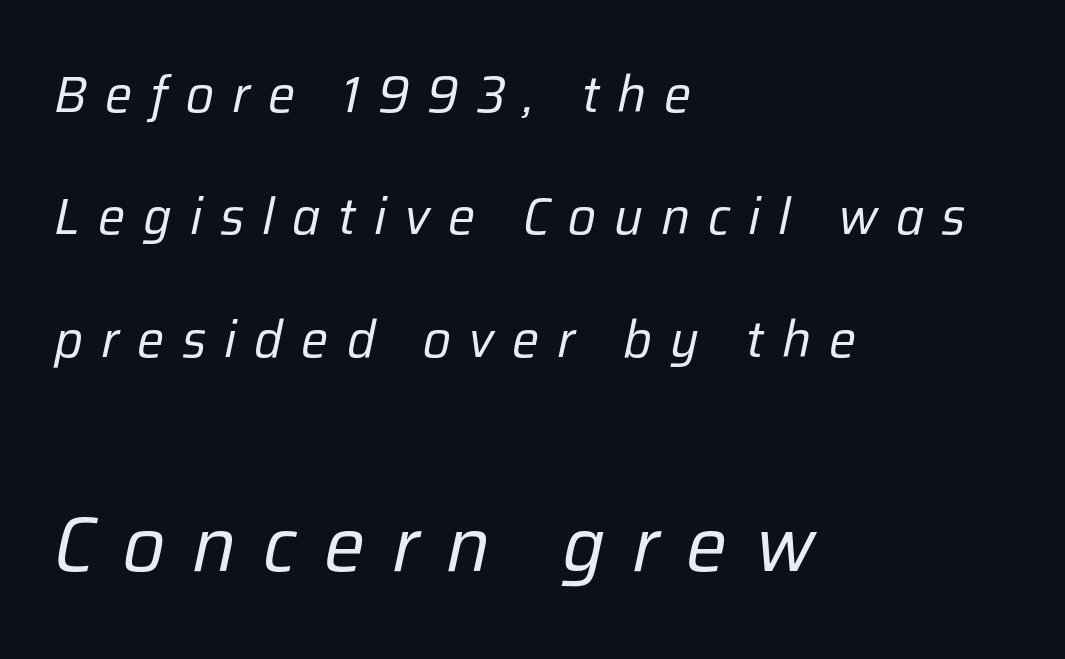
Q: Is the text bold? A: No.
Q: Is the text italic (slanted)? A: Yes, it leans right by about 12 degrees.
Q: Is the text underlined? A: No.
Q: How is the paragraph aligned? A: Left-aligned.
Q: Is the spacing between letters normal or unusually wide? A: Unusually wide.
Q: Is the spacing between lines tight, normal or loose? A: Loose.
Q: Which block of text is set in a larger size, the first (top) or the second (bottom)? A: The second (bottom) one.
Q: Width (condensed, normal, or wide)? A: Normal.
Q: Stroke contrast? A: Low.
Q: x-height? A: Medium.
Q: Monospaced? A: No.
